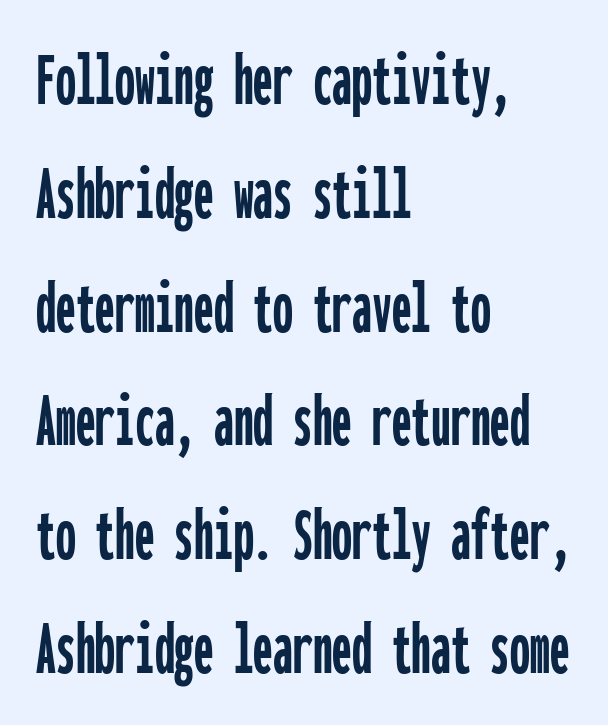
Q: Is the text italic (slanted)? A: No, it is upright.
Q: Is the typeface a serif or a sans-serif typeface? A: Sans-serif.
Q: Is the text underlined? A: No.
Q: How is the paragraph aligned? A: Left-aligned.
Q: Is the spacing between letters normal or unusually wide? A: Normal.
Q: Is the spacing between lines tight, normal or loose? A: Normal.
Q: Width (condensed, normal, or wide)? A: Condensed.
Q: Stroke contrast? A: Low.
Q: x-height? A: Medium.
Q: Monospaced? A: Yes.
